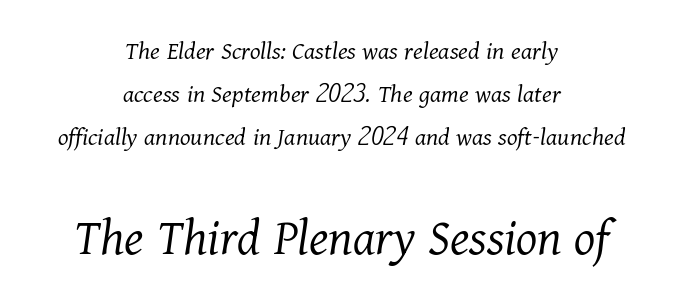
The leading is moderate, giving the passage an even texture. Each letter keeps its own natural width here, so spacing adapts to shape. Quick note: underline off. Reading down the block, each line starts at a different indent, mirrored at its end. You can tell from the footed stems that serif type was used. The type is set solid horizontally, with unmodified tracking.
